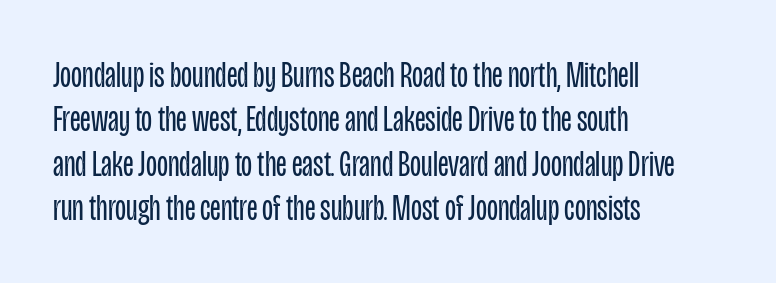
{"serif": "no", "italic": "no", "bold": "no", "weight": "regular", "width": "condensed", "stroke_contrast": "low", "x_height": "large", "monospaced": "no", "underline": "no", "align": "left", "line_spacing_ratio": 1.23, "letter_spacing": "normal", "letter_spacing_em": 0.0, "glyph_px": 36}
